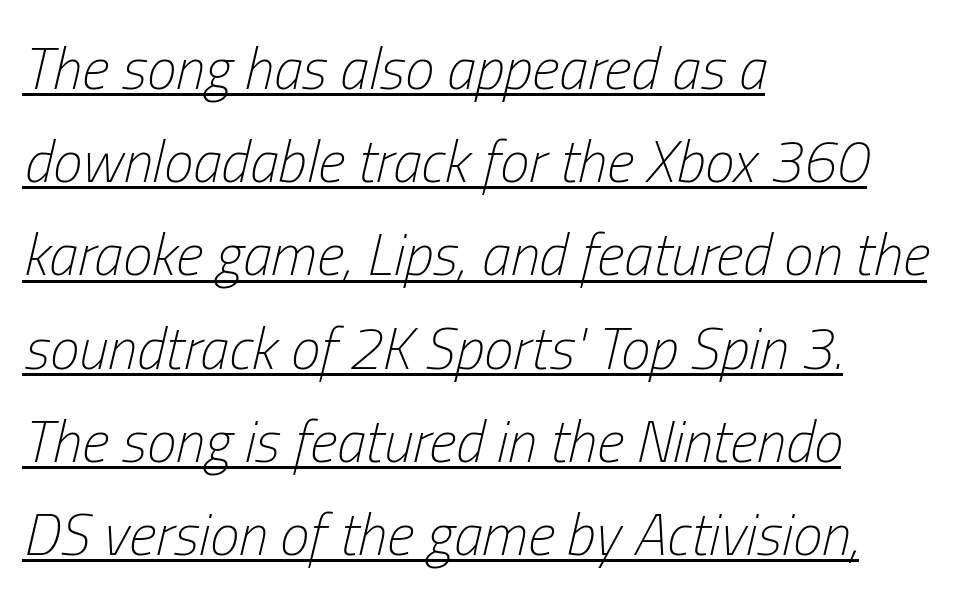
{"italic": "yes", "lean": "right", "slant_degrees": 13, "bold": "no", "weight": "light", "width": "condensed", "stroke_contrast": "low", "x_height": "medium", "monospaced": "no", "underline": "yes", "align": "left", "line_spacing": "normal", "line_spacing_ratio": 1.58, "letter_spacing": "normal", "letter_spacing_em": 0.0, "glyph_px": 59}
